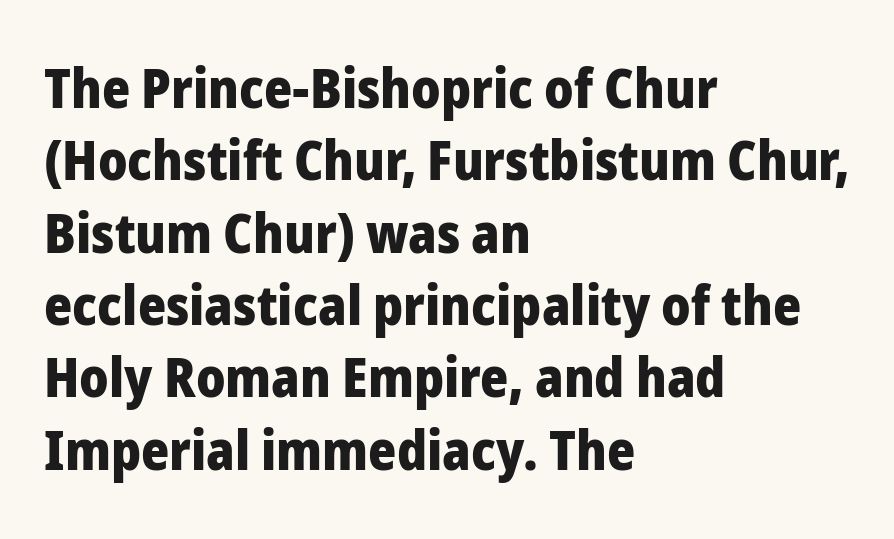
Clear beneath every line of the passage. Default kerning and tracking; the words read as compact shapes. Looks like regular typesetting: each glyph gets only the width it needs. You can tell from the bare stems that sans-serif type was used.
